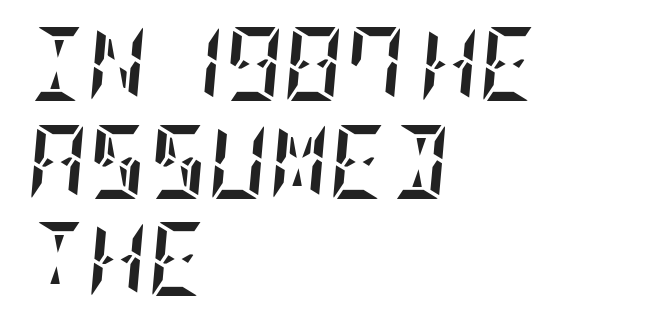
Q: Is the text bold? A: Yes.
Q: Is the text italic (slanted)? A: Yes, it leans right by about 5 degrees.
Q: Is the text underlined? A: No.
Q: How is the paragraph aligned? A: Left-aligned.
Q: Is the spacing between letters normal or unusually wide? A: Normal.
Q: Is the spacing between lines tight, normal or loose? A: Normal.
Q: Width (condensed, normal, or wide)? A: Condensed.
Q: Stroke contrast? A: Low.
Q: x-height? A: Large.
